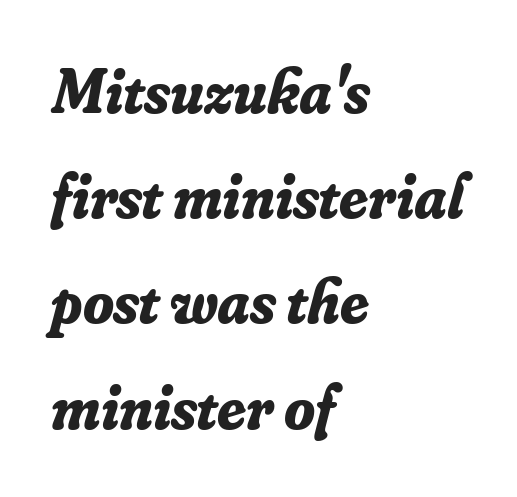
The image shows 63 px bold serif type, italic (leaning right); set left-aligned, normal line spacing (1.67x), normal letter spacing, not underlined; low stroke contrast and a small x-height.
